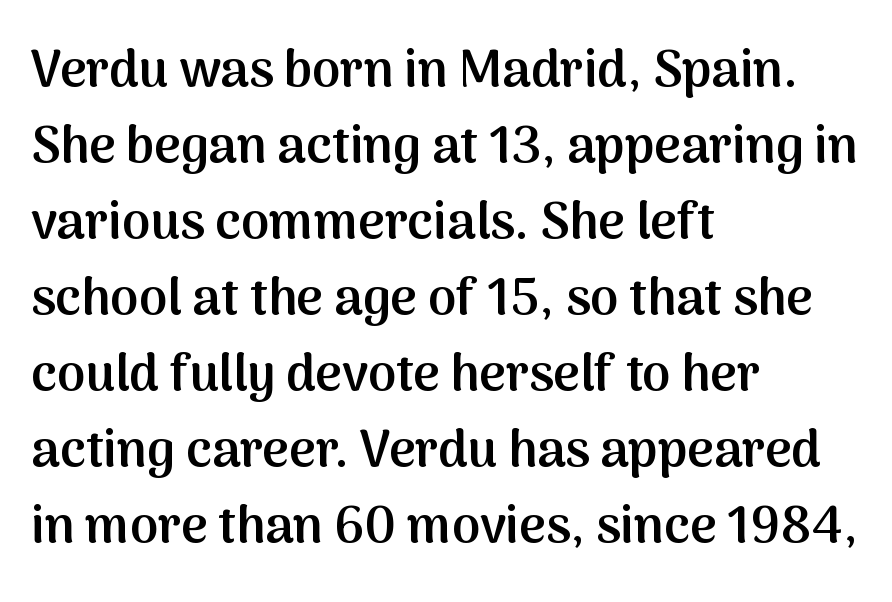
{"serif": "no", "italic": "no", "bold": "semi", "weight": "semibold", "width": "normal", "stroke_contrast": "medium", "x_height": "medium", "monospaced": "no", "underline": "no", "align": "left", "line_spacing": "normal", "line_spacing_ratio": 1.49, "letter_spacing": "normal", "letter_spacing_em": 0.0, "glyph_px": 51}
